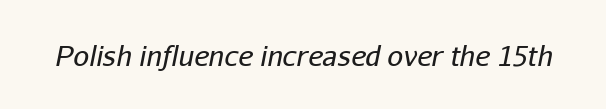
{"italic": "yes", "lean": "right", "slant_degrees": 11, "bold": "no", "weight": "regular", "width": "normal", "stroke_contrast": "low", "x_height": "medium", "monospaced": "no", "underline": "no", "letter_spacing": "normal", "letter_spacing_em": 0.0, "glyph_px": 28}
